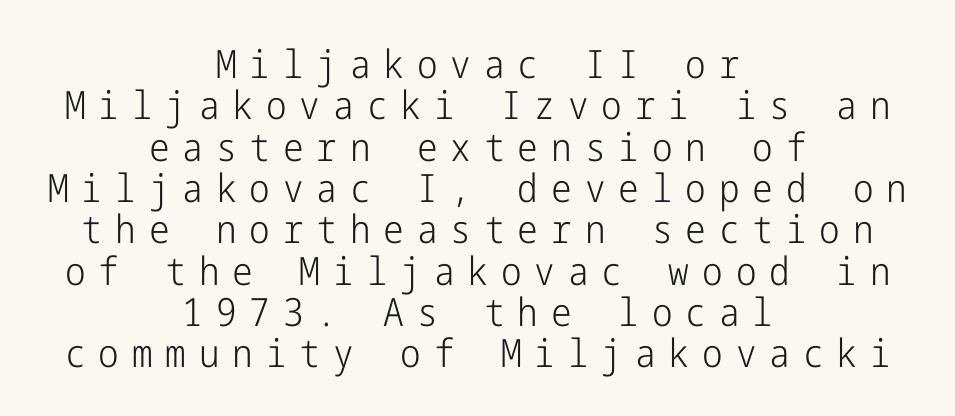
The type is letterspaced generously, with wide tracking. This rendering uses center alignment, leaving both contours irregular but symmetric. The characters are drawn with everyday or finer stroke widths. Check where the strokes stop: nothing finishes them off — pure sans. This block would grow much taller if given ordinary leading; it's compressed now. A clean baseline with only descenders dipping below it.
